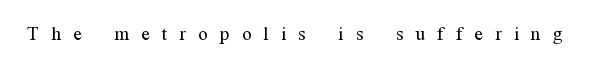
{"italic": "no", "bold": "no", "underline": "no", "letter_spacing": "wide", "letter_spacing_em": 0.49, "glyph_px": 25}
